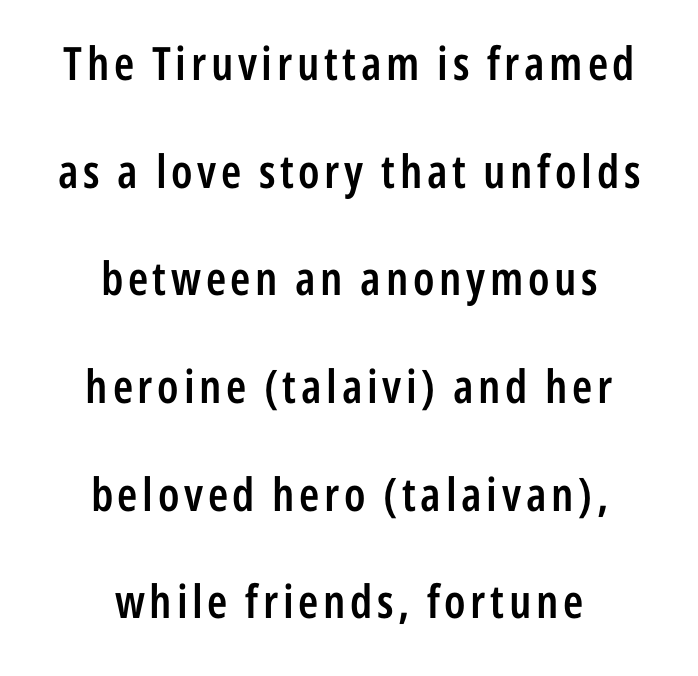
The rendering positions every line midway between the sides. Each new line begins a long way beneath the previous one. Varying glyph widths throughout — classic text-font behaviour. Weight: semibold (demi). The font's upright variant was chosen for this text. The passage shown is not underscored anywhere.
